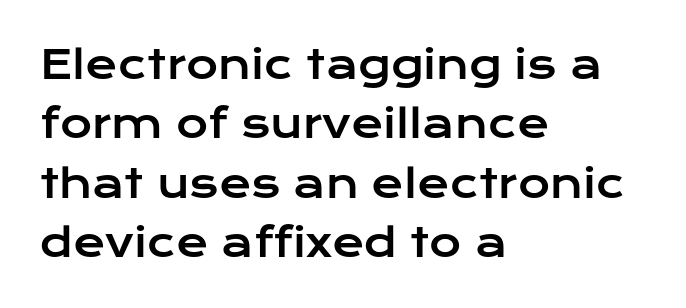
The image shows 39 px wide sans-serif type, upright; set left-aligned, normal line spacing (1.52x), normal letter spacing, not underlined; low stroke contrast and a medium x-height.
